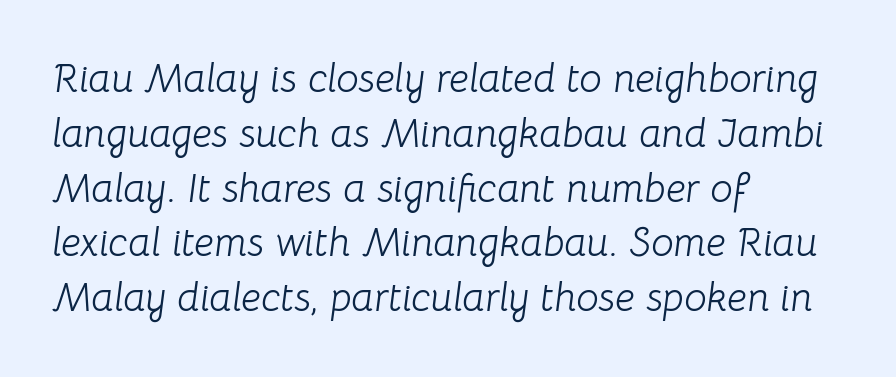
Q: Is the text bold? A: No.
Q: Is the text italic (slanted)? A: Yes, it leans right by about 8 degrees.
Q: Is the text underlined? A: No.
Q: How is the paragraph aligned? A: Left-aligned.
Q: Is the spacing between letters normal or unusually wide? A: Normal.
Q: Is the spacing between lines tight, normal or loose? A: Normal.
Q: Width (condensed, normal, or wide)? A: Normal.
Q: Stroke contrast? A: Low.
Q: x-height? A: Medium.
Q: Monospaced? A: No.
